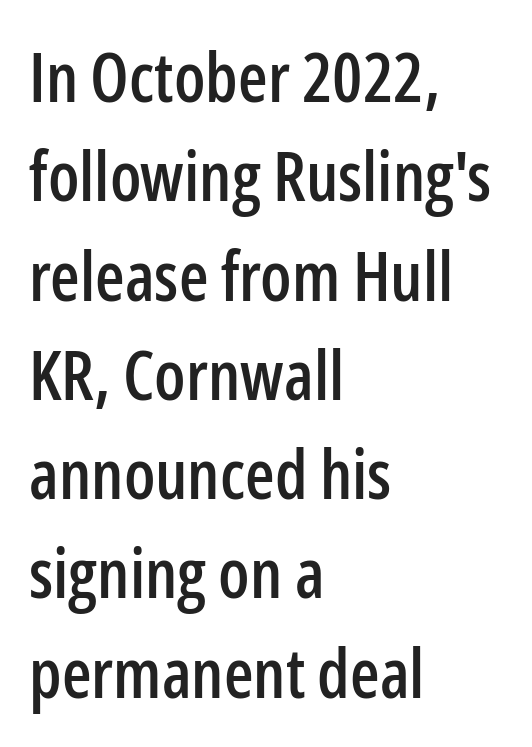
{"serif": "no", "italic": "no", "width": "condensed", "stroke_contrast": "low", "x_height": "medium", "monospaced": "no", "underline": "no", "align": "left", "line_spacing": "normal", "line_spacing_ratio": 1.46, "letter_spacing": "normal", "letter_spacing_em": 0.0, "glyph_px": 68}
